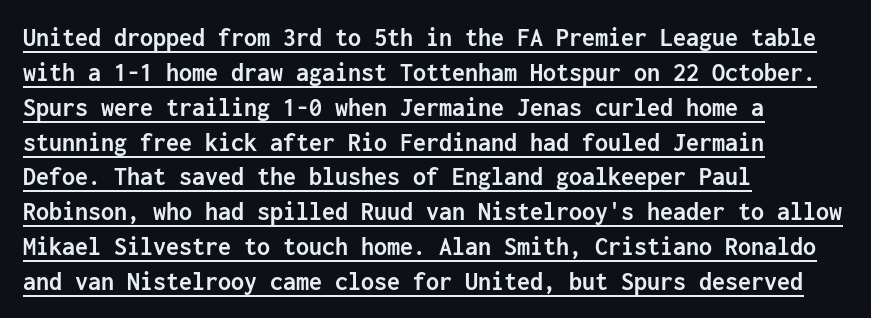
Q: Is the text bold? A: Yes.
Q: Is the text italic (slanted)? A: No, it is upright.
Q: Is the text underlined? A: Yes.
Q: How is the paragraph aligned? A: Left-aligned.
Q: Is the spacing between letters normal or unusually wide? A: Normal.
Q: Is the spacing between lines tight, normal or loose? A: Normal.
